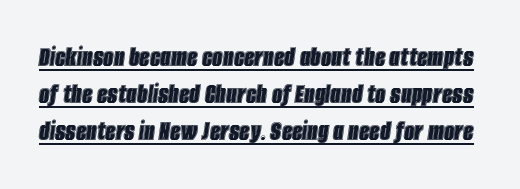
The image shows 29 px condensed type, italic (leaning right); set normal line spacing (1.28x), normal letter spacing, underlined; a large x-height.
